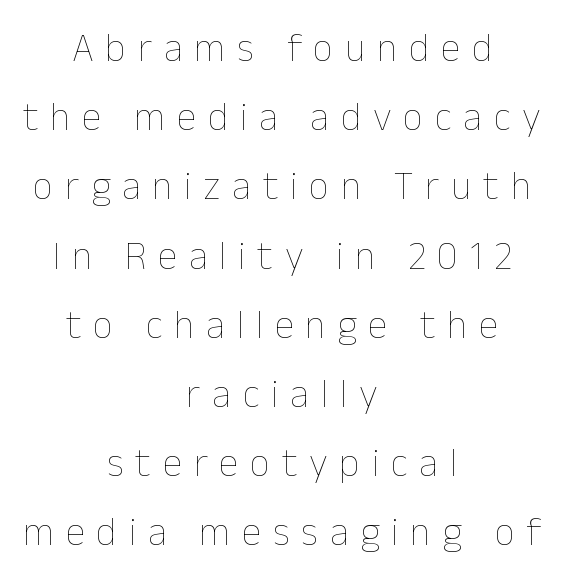
The image shows 40 px thin type, upright; set centered, line spacing 1.73x, unusually wide letter spacing (+0.29 em), not underlined; low stroke contrast and a medium x-height.
